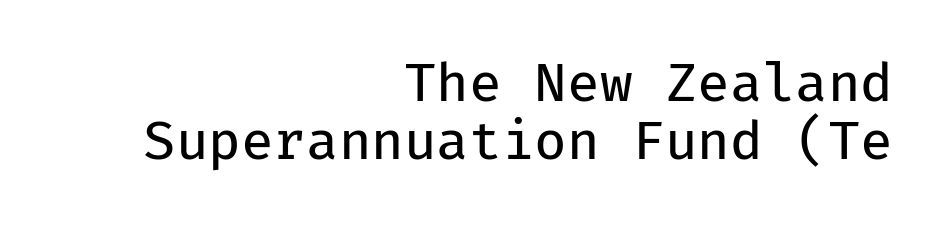
This reads as an unemphasized weight, regular at the heaviest. The leading is snug, giving the passage a crowded texture. Every row of glyphs terminates at an identical x-position on the right. Beneath every word, the page is bare.
